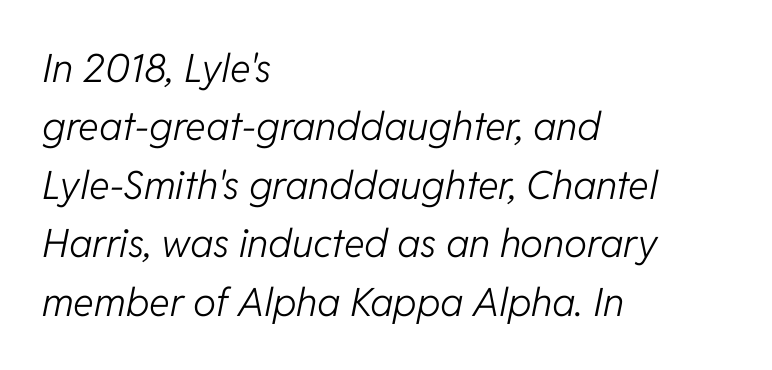
The lines are quadded left. Each stroke keeps to a modest, everyday thickness or less. These lines keep a tight, regular rhythm from letter to letter. Notice how descenders clear the ascenders below comfortably — that's standard leading.
